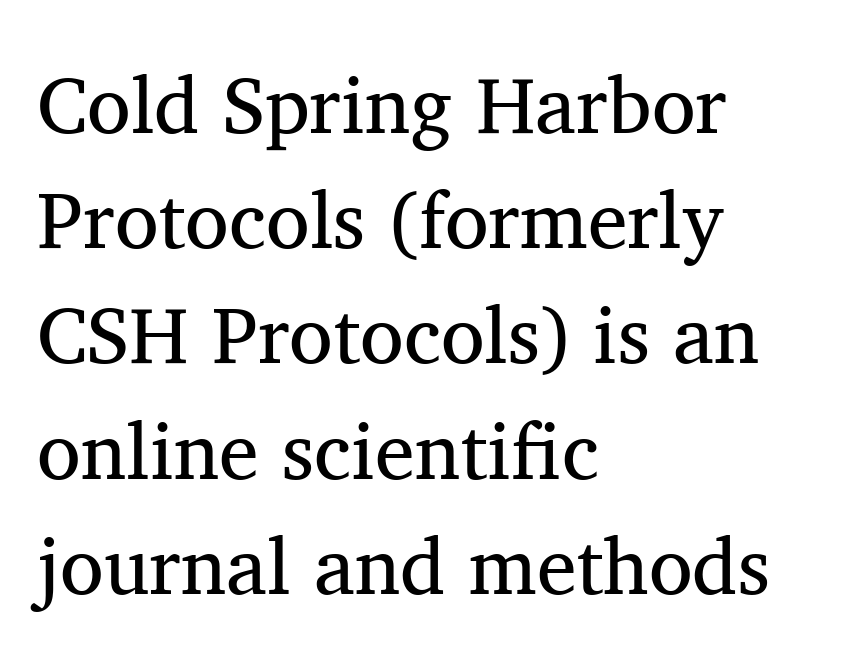
Line spacing here is normal. One-word summary of the alignment: left. Observe the ordinary spacing: letters are neighbours, not strangers. Character widths vary here, with narrow letters taking less room than wide ones. Summary of weight: not heavy and not bold.
